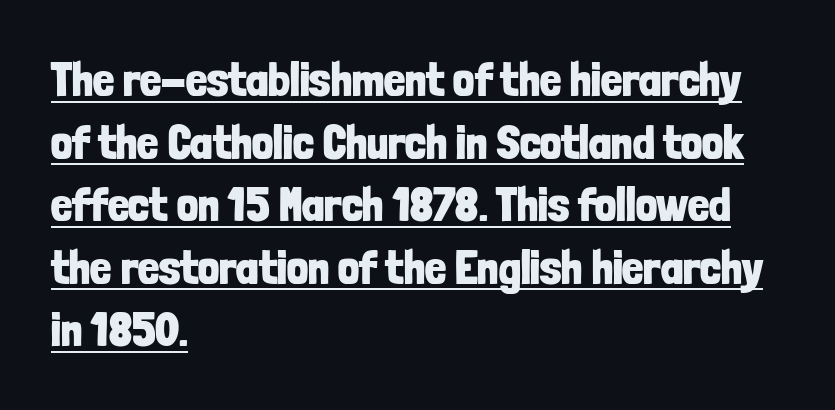
Every letter is thick-stroked: bold, no question. Which margin do the lines hug? The left one — the right edge is uneven. Think of a printed novel: that variable character pitch is what you see here. Baseline-to-baseline distance is the conventional proportion of letter height. Each line of the rendering has a horizontal stroke beneath the glyphs.
